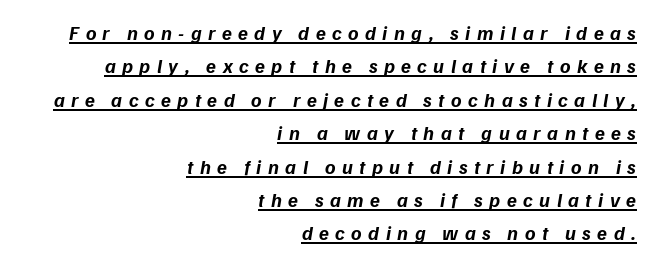
{"bold": "yes", "underline": "yes", "align": "right", "line_spacing": "normal", "line_spacing_ratio": 1.67, "letter_spacing": "wide", "letter_spacing_em": 0.32, "glyph_px": 20}
